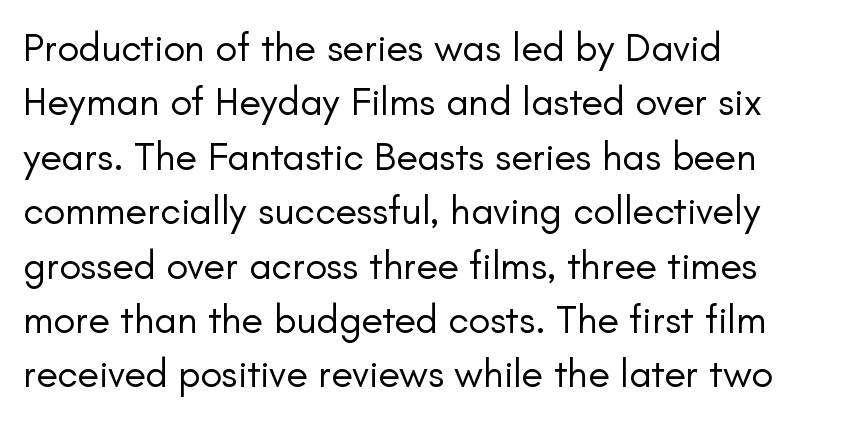
Q: Is the text bold? A: No.
Q: Is the text italic (slanted)? A: No, it is upright.
Q: Is the typeface a serif or a sans-serif typeface? A: Sans-serif.
Q: Is the text underlined? A: No.
Q: How is the paragraph aligned? A: Left-aligned.
Q: Is the spacing between letters normal or unusually wide? A: Normal.
Q: Is the spacing between lines tight, normal or loose? A: Normal.
Q: Width (condensed, normal, or wide)? A: Normal.
Q: Stroke contrast? A: Low.
Q: x-height? A: Small.
Q: Monospaced? A: No.
